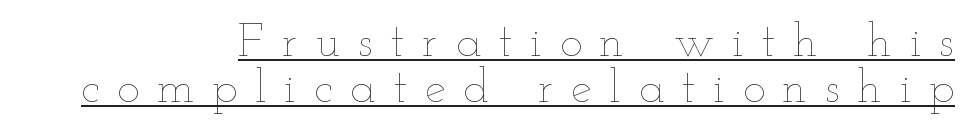
No italicization has been applied; the sample stays upright. Weight: not bold — regular or lighter. The passage shown is typed in a proportional face where columns would drift. Observe the wide spacing: letters keep a clear distance from each other. Underline: present. In terms of leading, this rendering errs on the cramped side.
